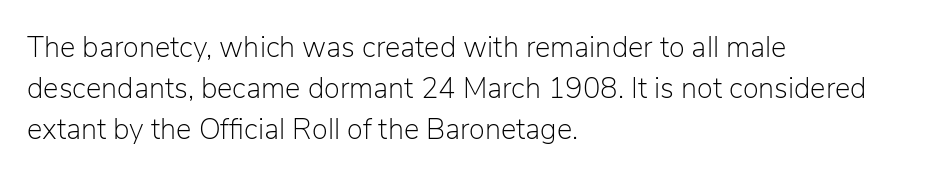
The image shows 29 px light sans-serif type, upright; set left-aligned, normal line spacing (1.41x), normal letter spacing, not underlined; low stroke contrast and a medium x-height.
